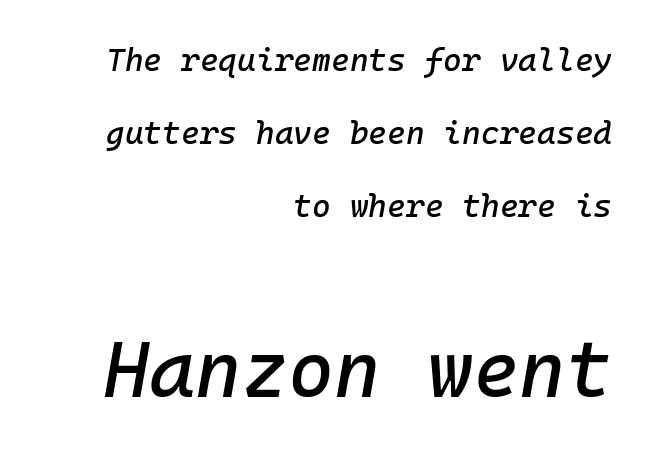
Q: Is the text italic (slanted)? A: Yes, it leans right by about 10 degrees.
Q: Is the text underlined? A: No.
Q: How is the paragraph aligned? A: Right-aligned.
Q: Is the spacing between letters normal or unusually wide? A: Normal.
Q: Is the spacing between lines tight, normal or loose? A: Loose.
Q: Which block of text is set in a larger size, the first (top) or the second (bottom)? A: The second (bottom) one.
Q: Width (condensed, normal, or wide)? A: Normal.
Q: Stroke contrast? A: Low.
Q: x-height? A: Medium.
Q: Monospaced? A: Yes.
